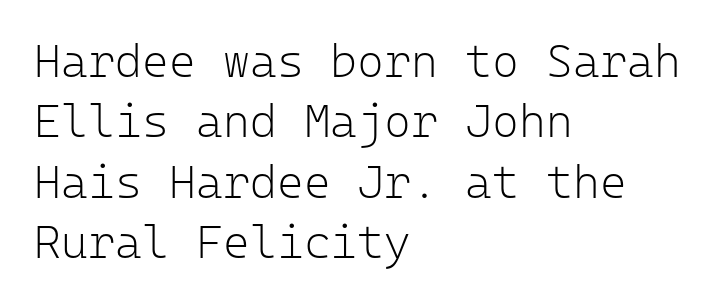
Q: Is the text bold? A: No.
Q: Is the text italic (slanted)? A: No, it is upright.
Q: Is the typeface a serif or a sans-serif typeface? A: Sans-serif.
Q: Is the text underlined? A: No.
Q: How is the paragraph aligned? A: Left-aligned.
Q: Is the spacing between letters normal or unusually wide? A: Normal.
Q: Is the spacing between lines tight, normal or loose? A: Normal.
Q: Width (condensed, normal, or wide)? A: Normal.
Q: Stroke contrast? A: Low.
Q: x-height? A: Medium.
Q: Monospaced? A: Yes.
